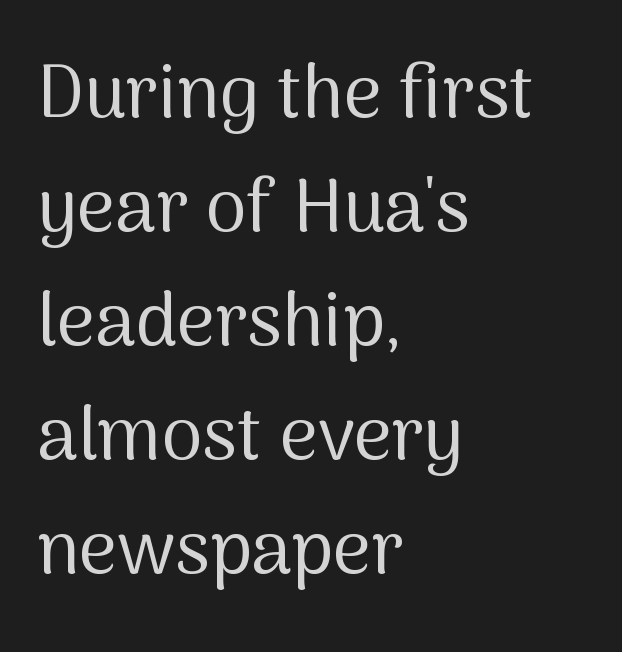
Q: Is the text bold? A: No.
Q: Is the text italic (slanted)? A: No, it is upright.
Q: Is the typeface a serif or a sans-serif typeface? A: Sans-serif.
Q: Is the text underlined? A: No.
Q: How is the paragraph aligned? A: Left-aligned.
Q: Is the spacing between letters normal or unusually wide? A: Normal.
Q: Is the spacing between lines tight, normal or loose? A: Normal.
Q: Width (condensed, normal, or wide)? A: Normal.
Q: Stroke contrast? A: Medium.
Q: x-height? A: Medium.
Q: Monospaced? A: No.
